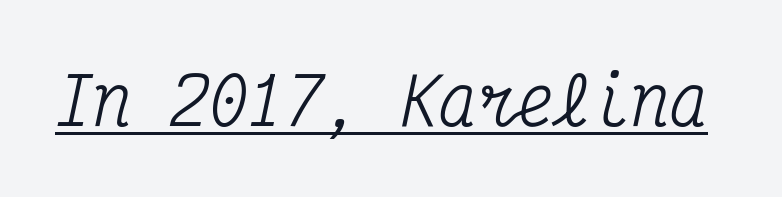
Q: Is the text italic (slanted)? A: Yes, it leans right by about 12 degrees.
Q: Is the typeface a serif or a sans-serif typeface? A: Serif.
Q: Is the text underlined? A: Yes.
Q: Is the spacing between letters normal or unusually wide? A: Normal.
Q: Width (condensed, normal, or wide)? A: Condensed.
Q: Stroke contrast? A: Medium.
Q: x-height? A: Medium.
Q: Monospaced? A: Yes.
